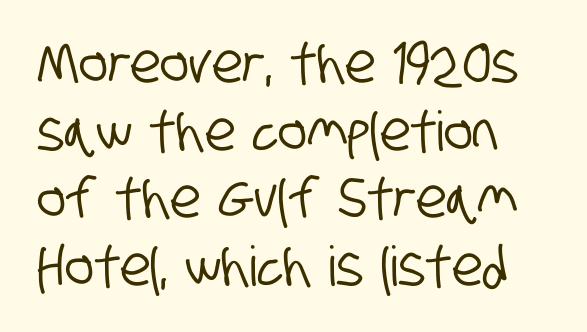
The image shows 55 px condensed sans-serif type; set left-aligned, line spacing 1.23x, normal letter spacing, not underlined; low stroke contrast and a large x-height.
